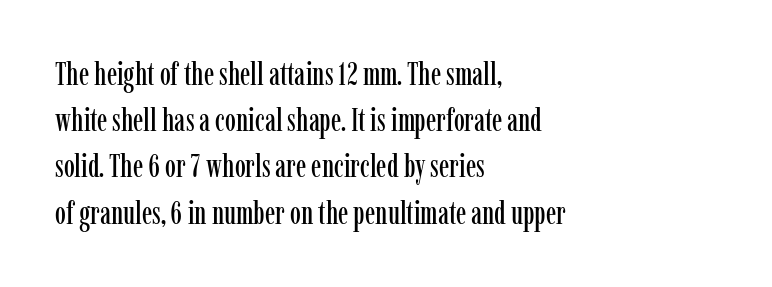
Q: Is the text italic (slanted)? A: No, it is upright.
Q: Is the typeface a serif or a sans-serif typeface? A: Serif.
Q: Is the text underlined? A: No.
Q: How is the paragraph aligned? A: Left-aligned.
Q: Is the spacing between letters normal or unusually wide? A: Normal.
Q: Is the spacing between lines tight, normal or loose? A: Normal.
Q: Width (condensed, normal, or wide)? A: Condensed.
Q: Stroke contrast? A: Low.
Q: x-height? A: Medium.
Q: Monospaced? A: No.
